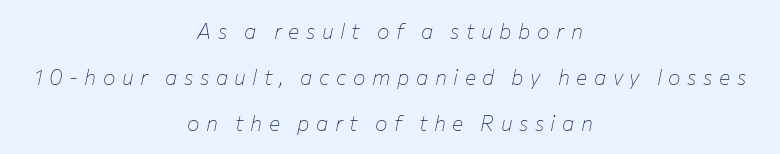
The image shows 21 px text type, italic (leaning right); set centered, loose line spacing (2.2x), unusually wide letter spacing (+0.31 em), not underlined.
